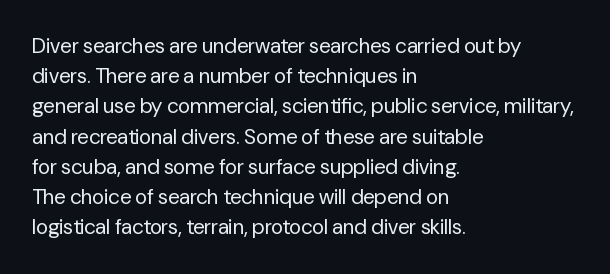
Regarding leading, the lines here are spaced in the standard way. Underline: absent. A classic flush-left, rag-right setting is used for this passage. Every character sits straight up, as roman type does.
